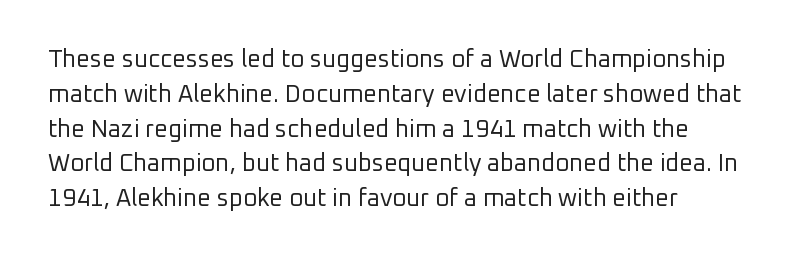
The image shows 24 px text type, upright; set normal line spacing (1.45x), normal letter spacing, not underlined.
